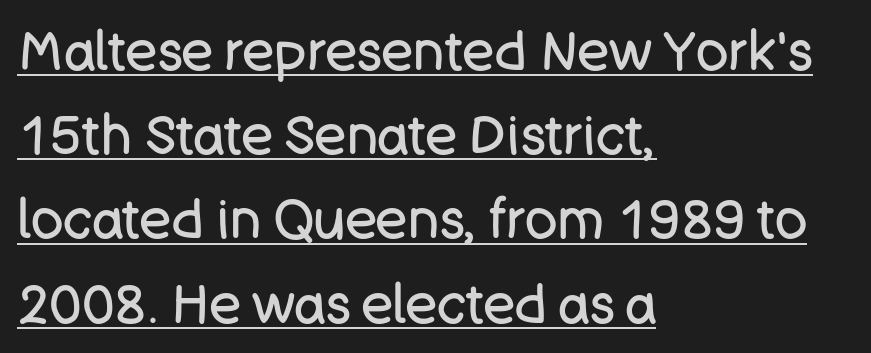
Q: Is the text bold? A: No.
Q: Is the text italic (slanted)? A: No, it is upright.
Q: Is the typeface a serif or a sans-serif typeface? A: Sans-serif.
Q: Is the text underlined? A: Yes.
Q: How is the paragraph aligned? A: Left-aligned.
Q: Is the spacing between letters normal or unusually wide? A: Normal.
Q: Is the spacing between lines tight, normal or loose? A: Normal.
Q: Width (condensed, normal, or wide)? A: Normal.
Q: Stroke contrast? A: Low.
Q: x-height? A: Large.
Q: Monospaced? A: No.
